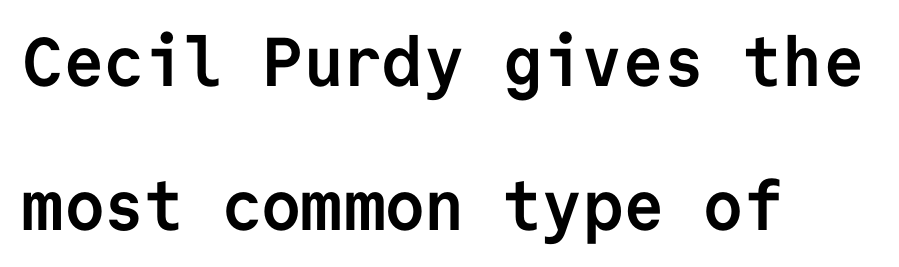
Compared with typical body copy, the letter spacing here is the same. Honestly, there is no underline to notice here at all. Compared with a centered layout, this one pins lines to the left instead. Its strokes are broad and dark, the hallmark of bold type. The rendering uses a large line-height, opening up the rows. The rendering uses typewriter-style spacing with identical character cells.
